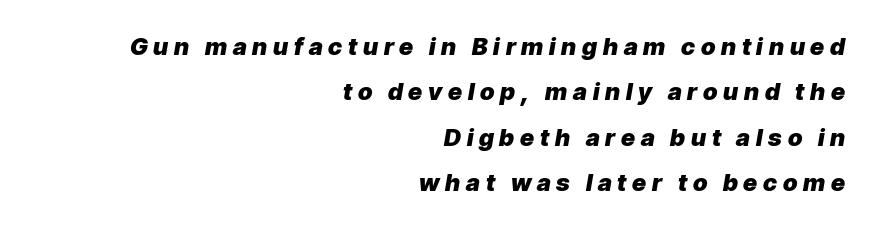
{"italic": "yes", "lean": "right", "slant_degrees": 9, "bold": "yes", "underline": "no", "align": "right", "line_spacing_ratio": 1.89, "letter_spacing": "wide", "letter_spacing_em": 0.24, "glyph_px": 24}
